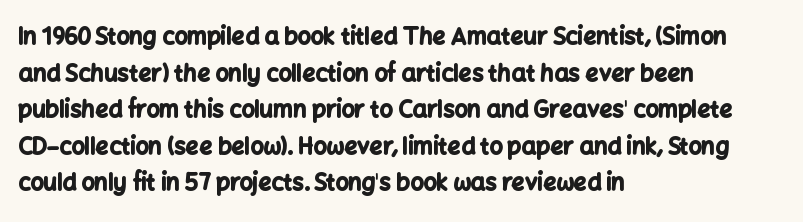
Visually the block forms a straight wall on the left and a jagged coastline on the right. The letters are bold, with thick, heavy strokes. The gap between lines stays unmarked. This sample keeps an unexceptional amount of space between lines. The horizontal fit of the characters is conventional and even. Vertical strokes here are truly vertical.
